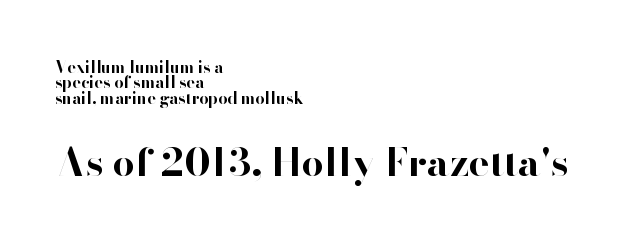
When letters stand straight like this, we call the style roman or upright. Bold? Absolutely — the strokes are thick and heavy. Size hierarchy here favors the trailing block over the leading one. Each word holds together tightly as a unit, with standard inter-letter gaps.
